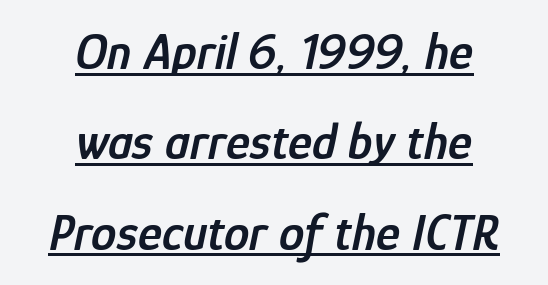
{"italic": "yes", "lean": "right", "slant_degrees": 12, "bold": "semi", "weight": "semibold", "width": "condensed", "stroke_contrast": "low", "x_height": "medium", "monospaced": "no", "underline": "yes", "align": "center", "line_spacing_ratio": 1.77, "letter_spacing": "normal", "letter_spacing_em": 0.0, "glyph_px": 51}
